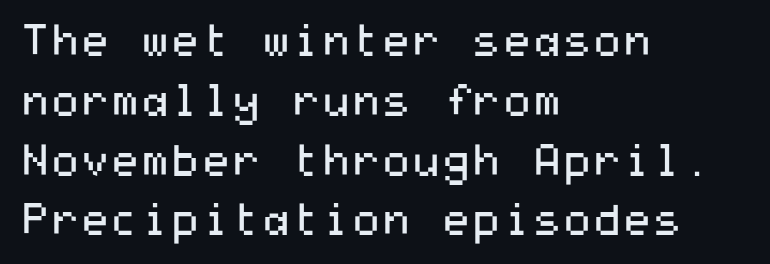
The image shows 43 px regular-weight, wide sans-serif type, upright; set left-aligned, normal line spacing (1.39x), normal letter spacing, not underlined; medium stroke contrast and a medium x-height.
